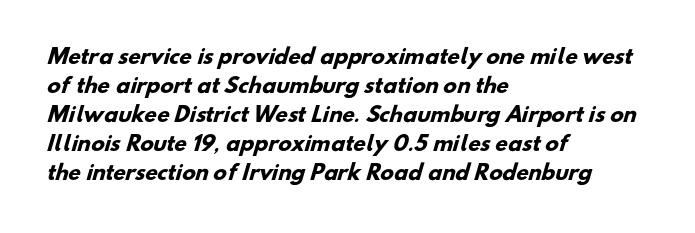
Q: Is the text bold? A: Yes.
Q: Is the text underlined? A: No.
Q: How is the paragraph aligned? A: Left-aligned.
Q: Is the spacing between letters normal or unusually wide? A: Normal.
Q: Is the spacing between lines tight, normal or loose? A: Normal.
